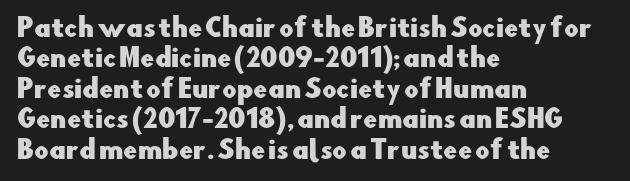
The typography opts for an upright posture over an oblique one. The letterforms sit shoulder to shoulder at normal distance. Compared with a centered layout, this one pins lines to the left instead. Descenders are the only things crossing below the line.
